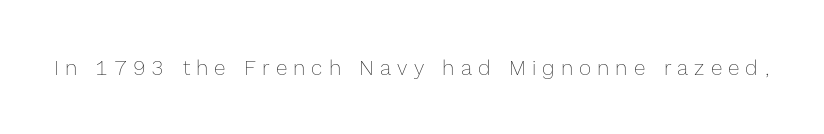
The image shows 21 px text type, upright; set unusually wide letter spacing (+0.29 em), not underlined.
